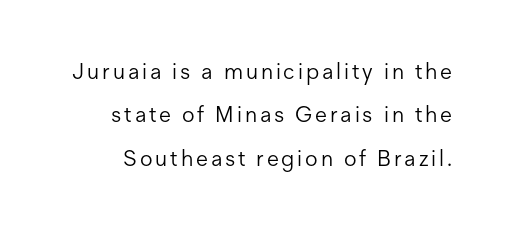
The string is rendered with underlining switched off. When letters stand straight like this, we call the style roman or upright. Rows of type keep a wide berth in the vertical direction. This reads as an unemphasized weight, regular at the heaviest.
